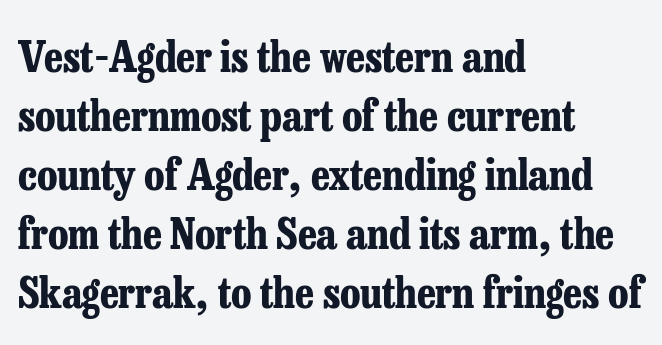
Q: Is the text bold? A: Yes.
Q: Is the text italic (slanted)? A: No, it is upright.
Q: Is the typeface a serif or a sans-serif typeface? A: Serif.
Q: Is the text underlined? A: No.
Q: How is the paragraph aligned? A: Left-aligned.
Q: Is the spacing between letters normal or unusually wide? A: Normal.
Q: Is the spacing between lines tight, normal or loose? A: Normal.
Q: Width (condensed, normal, or wide)? A: Condensed.
Q: Stroke contrast? A: Low.
Q: x-height? A: Medium.
Q: Monospaced? A: No.
